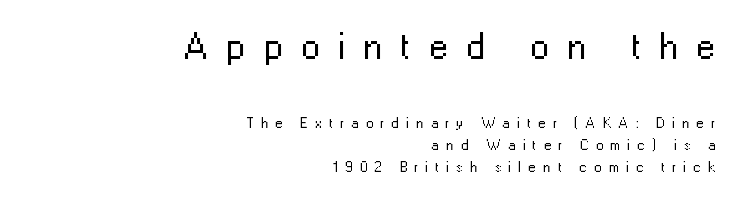
Every character sits straight up, as roman type does. Observe the absence of serifs on each vertical stroke in this sample. Reading top to bottom, the characters get smaller at the block break. No heavy texture on the line: the type isn't bold.
